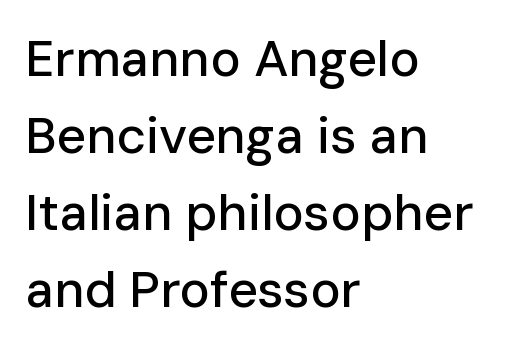
The image shows 51 px sans-serif type, upright; set left-aligned, normal line spacing (1.51x), normal letter spacing, not underlined; low stroke contrast and a medium x-height.
